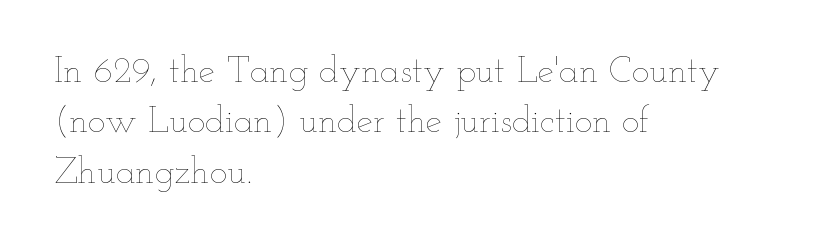
Q: Is the text bold? A: No.
Q: Is the text italic (slanted)? A: No, it is upright.
Q: Is the text underlined? A: No.
Q: How is the paragraph aligned? A: Left-aligned.
Q: Is the spacing between letters normal or unusually wide? A: Normal.
Q: Is the spacing between lines tight, normal or loose? A: Normal.
Q: Width (condensed, normal, or wide)? A: Wide.
Q: Stroke contrast? A: Low.
Q: x-height? A: Small.
Q: Monospaced? A: No.
